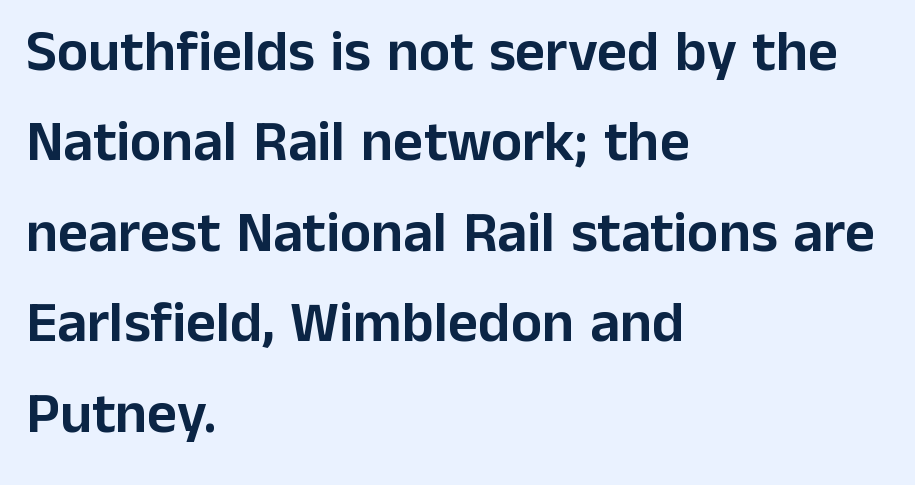
Q: Is the text italic (slanted)? A: No, it is upright.
Q: Is the typeface a serif or a sans-serif typeface? A: Sans-serif.
Q: Is the text underlined? A: No.
Q: How is the paragraph aligned? A: Left-aligned.
Q: Is the spacing between letters normal or unusually wide? A: Normal.
Q: Is the spacing between lines tight, normal or loose? A: Normal.
Q: Width (condensed, normal, or wide)? A: Normal.
Q: Stroke contrast? A: Low.
Q: x-height? A: Medium.
Q: Monospaced? A: No.
